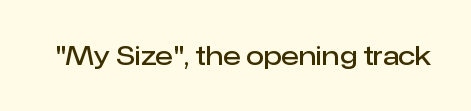
Ascenders rise straight up at ninety degrees. The typesetting leans somewhat heavy: a semibold. Observe the ordinary spacing: letters are neighbours, not strangers. Only glyphs here, with clear space below each row.
